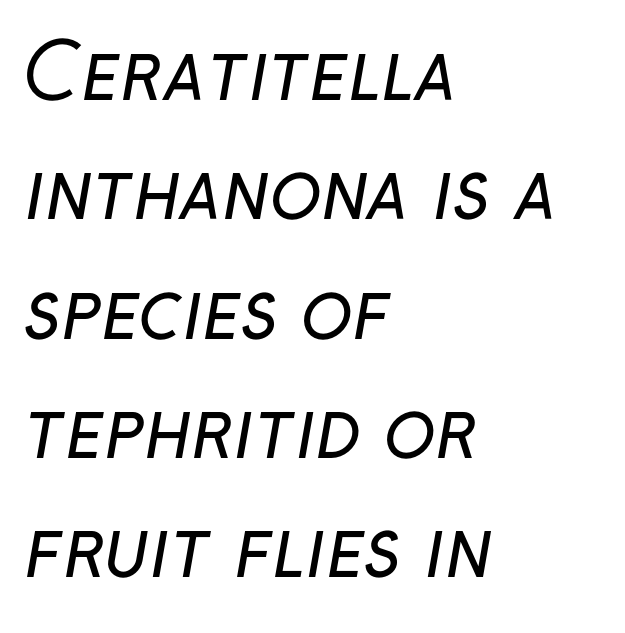
The strip under each line holds only bare page. Varying glyph widths throughout — classic text-font behaviour. Observe the absence of serifs on each vertical stroke in this sample. Vertical spacing — default.
